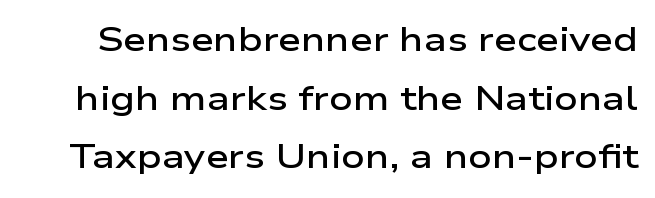
{"serif": "no", "italic": "no", "bold": "semi", "weight": "semibold", "width": "wide", "stroke_contrast": "low", "x_height": "medium", "monospaced": "no", "underline": "no", "line_spacing_ratio": 1.78, "letter_spacing": "normal", "letter_spacing_em": 0.0, "glyph_px": 33}
